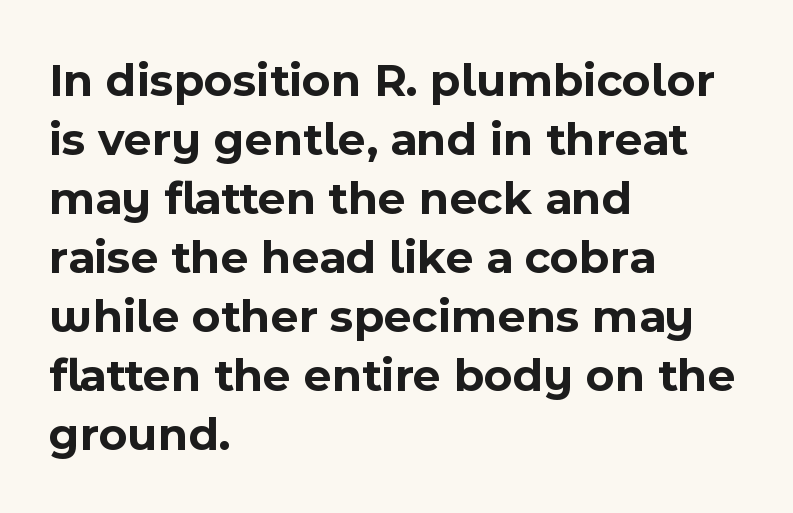
Q: Is the text bold? A: Yes.
Q: Is the text italic (slanted)? A: No, it is upright.
Q: Is the typeface a serif or a sans-serif typeface? A: Sans-serif.
Q: Is the text underlined? A: No.
Q: How is the paragraph aligned? A: Left-aligned.
Q: Is the spacing between letters normal or unusually wide? A: Normal.
Q: Width (condensed, normal, or wide)? A: Normal.
Q: x-height? A: Medium.
Q: Monospaced? A: No.
